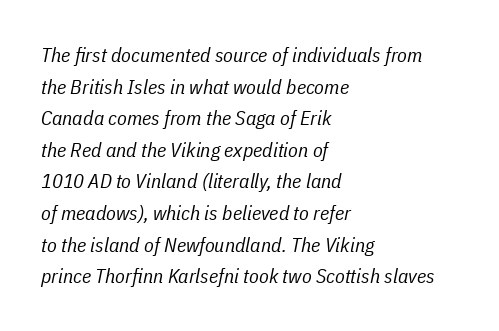
Q: Is the text bold? A: No.
Q: Is the text italic (slanted)? A: Yes, it leans right by about 11 degrees.
Q: Is the text underlined? A: No.
Q: How is the paragraph aligned? A: Left-aligned.
Q: Is the spacing between letters normal or unusually wide? A: Normal.
Q: Is the spacing between lines tight, normal or loose? A: Normal.
